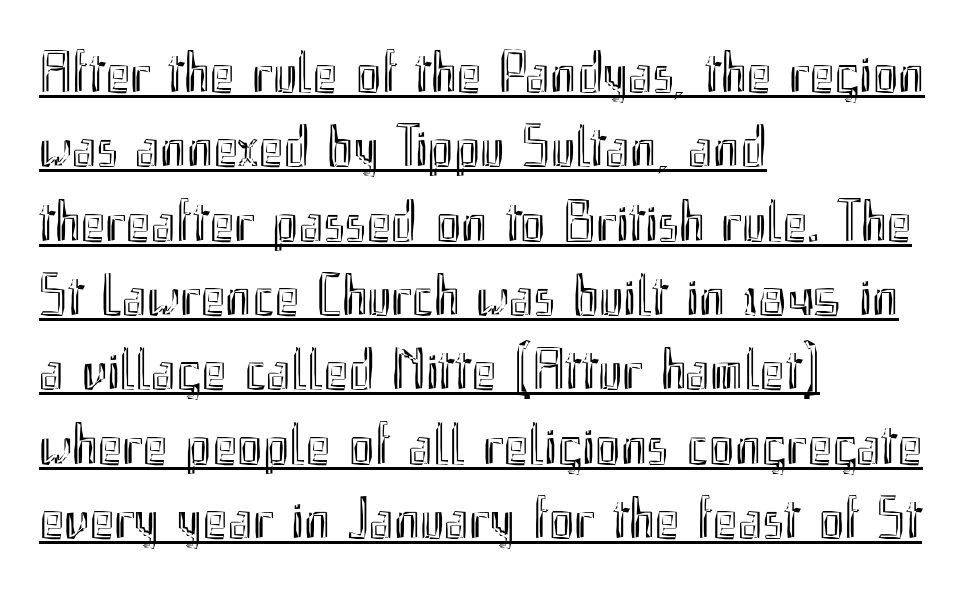
The image shows 59 px condensed type, upright; set left-aligned, normal line spacing (1.26x), normal letter spacing, underlined; a small x-height.
